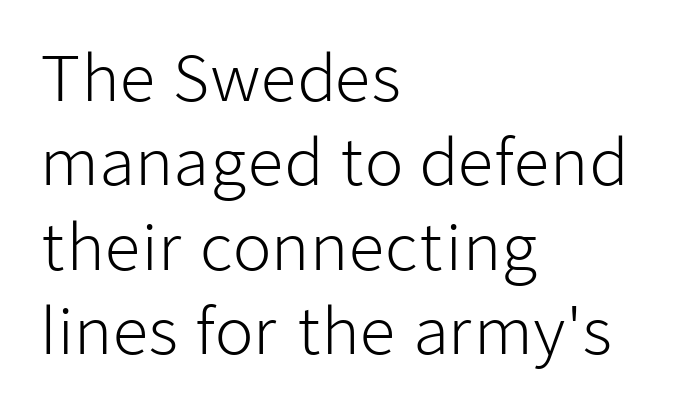
Q: Is the text bold? A: No.
Q: Is the text italic (slanted)? A: No, it is upright.
Q: Is the typeface a serif or a sans-serif typeface? A: Sans-serif.
Q: Is the text underlined? A: No.
Q: How is the paragraph aligned? A: Left-aligned.
Q: Is the spacing between letters normal or unusually wide? A: Normal.
Q: Is the spacing between lines tight, normal or loose? A: Normal.
Q: Width (condensed, normal, or wide)? A: Normal.
Q: Stroke contrast? A: Low.
Q: x-height? A: Medium.
Q: Monospaced? A: No.
